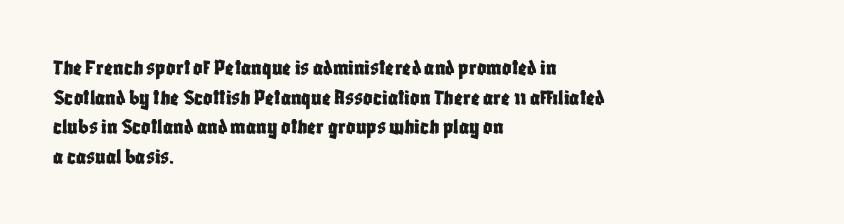
Q: Is the text italic (slanted)? A: No, it is upright.
Q: Is the text underlined? A: No.
Q: How is the paragraph aligned? A: Left-aligned.
Q: Is the spacing between letters normal or unusually wide? A: Normal.
Q: Is the spacing between lines tight, normal or loose? A: Normal.
